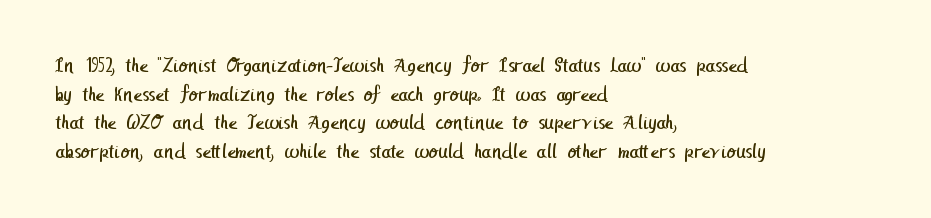
The image shows 21 px text type; set left-aligned, normal line spacing (1.36x), normal letter spacing, not underlined.
